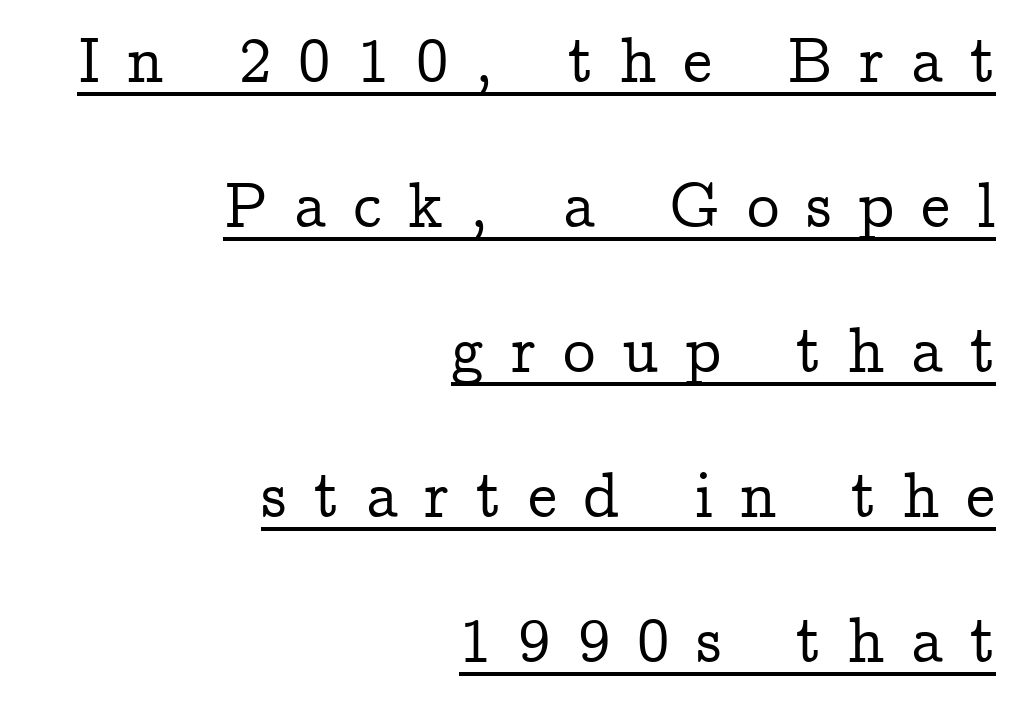
{"serif": "yes", "italic": "no", "width": "normal", "stroke_contrast": "low", "x_height": "medium", "monospaced": "no", "underline": "yes", "align": "right", "line_spacing": "loose", "line_spacing_ratio": 2.23, "letter_spacing": "wide", "letter_spacing_em": 0.41, "glyph_px": 65}
